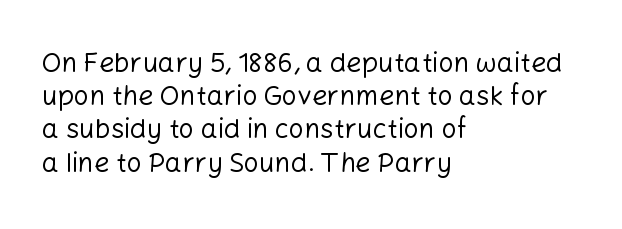
The image shows 27 px text type, upright; set left-aligned, line spacing 1.23x, normal letter spacing, not underlined.
